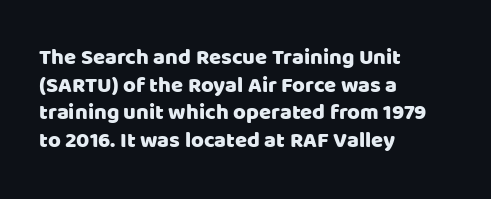
Q: Is the text italic (slanted)? A: No, it is upright.
Q: Is the text underlined? A: No.
Q: How is the paragraph aligned? A: Left-aligned.
Q: Is the spacing between letters normal or unusually wide? A: Normal.
Q: Is the spacing between lines tight, normal or loose? A: Normal.
